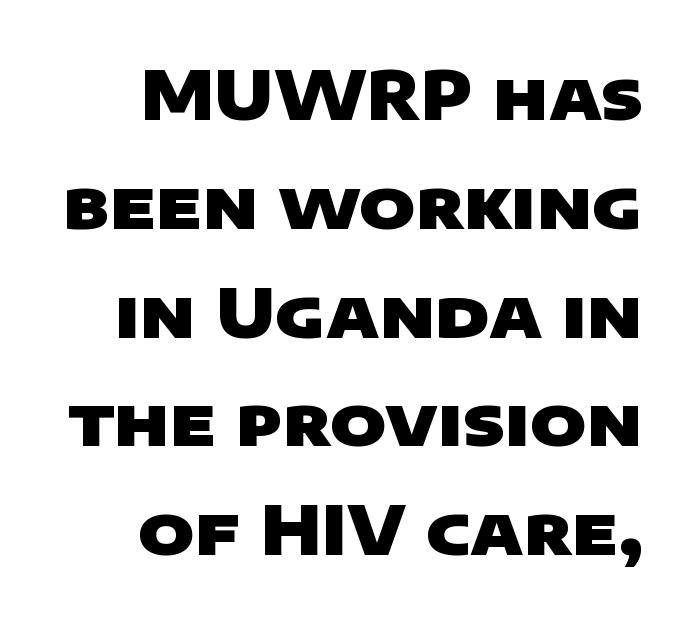
Q: Is the text bold? A: Yes.
Q: Is the typeface a serif or a sans-serif typeface? A: Sans-serif.
Q: Is the text underlined? A: No.
Q: How is the paragraph aligned? A: Right-aligned.
Q: Is the spacing between letters normal or unusually wide? A: Normal.
Q: Is the spacing between lines tight, normal or loose? A: Normal.
Q: Width (condensed, normal, or wide)? A: Wide.
Q: Stroke contrast? A: Low.
Q: x-height? A: Large.
Q: Monospaced? A: No.
